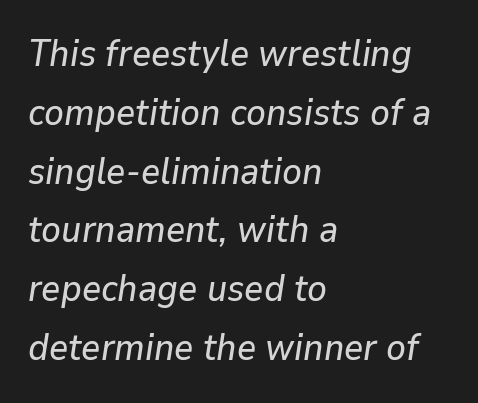
Q: Is the text italic (slanted)? A: Yes, it leans right by about 9 degrees.
Q: Is the text underlined? A: No.
Q: How is the paragraph aligned? A: Left-aligned.
Q: Is the spacing between letters normal or unusually wide? A: Normal.
Q: Is the spacing between lines tight, normal or loose? A: Normal.
Q: Width (condensed, normal, or wide)? A: Normal.
Q: Stroke contrast? A: Low.
Q: x-height? A: Medium.
Q: Monospaced? A: No.
